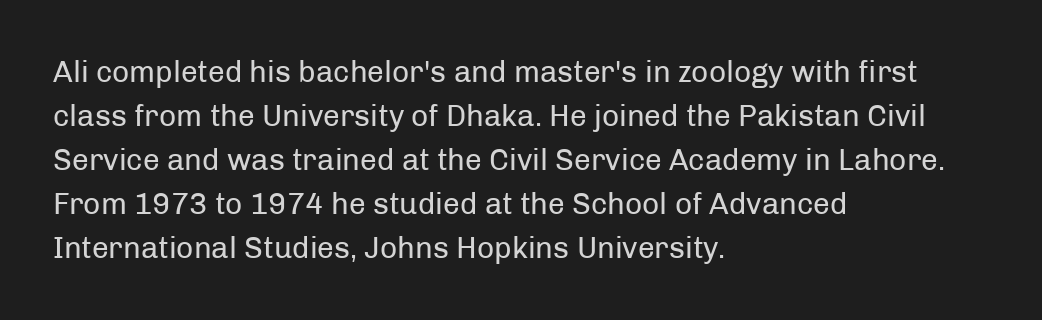
{"serif": "no", "italic": "no", "bold": "no", "weight": "regular", "width": "normal", "stroke_contrast": "low", "x_height": "medium", "monospaced": "no", "underline": "no", "align": "left", "line_spacing": "normal", "line_spacing_ratio": 1.47, "letter_spacing": "normal", "letter_spacing_em": 0.0, "glyph_px": 30}
